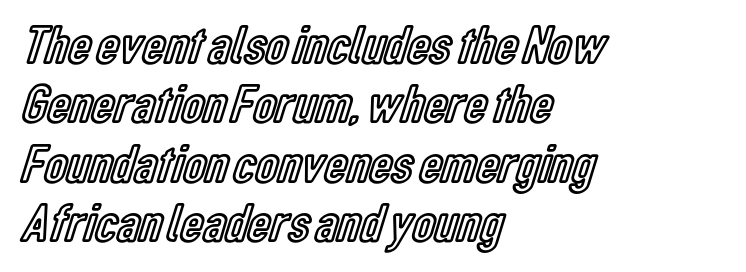
Q: Is the text italic (slanted)? A: Yes.
Q: Is the text underlined? A: No.
Q: How is the paragraph aligned? A: Left-aligned.
Q: Is the spacing between letters normal or unusually wide? A: Normal.
Q: Is the spacing between lines tight, normal or loose? A: Tight.
Q: Width (condensed, normal, or wide)? A: Condensed.
Q: x-height? A: Medium.
Q: Monospaced? A: No.
